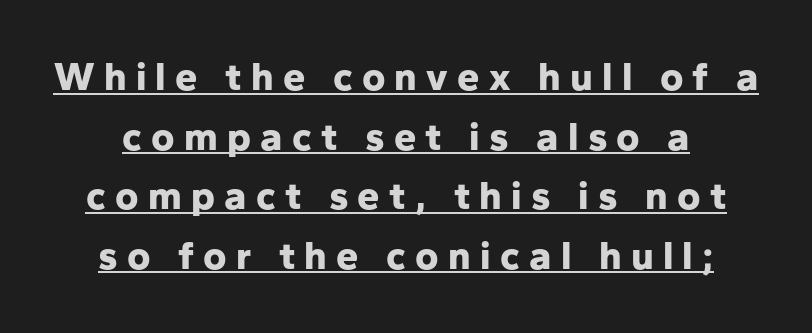
The image shows 40 px bold sans-serif type, upright; set normal line spacing (1.49x), unusually wide letter spacing (+0.23 em), underlined; low stroke contrast and a medium x-height.
